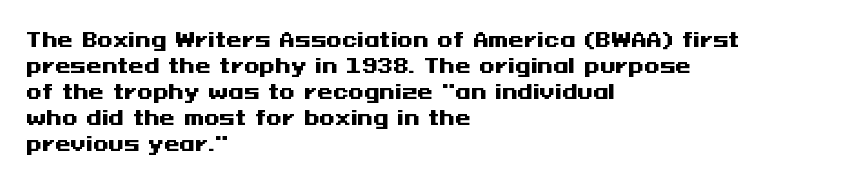
Q: Is the text bold? A: Yes.
Q: Is the text italic (slanted)? A: No, it is upright.
Q: Is the text underlined? A: No.
Q: How is the paragraph aligned? A: Left-aligned.
Q: Is the spacing between letters normal or unusually wide? A: Normal.
Q: Is the spacing between lines tight, normal or loose? A: Normal.
